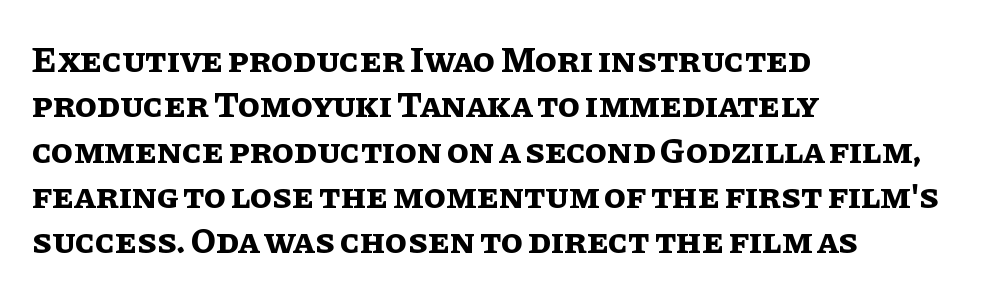
The image shows 36 px bold type, upright; set left-aligned, normal line spacing (1.26x), normal letter spacing, not underlined; low stroke contrast and a large x-height.
